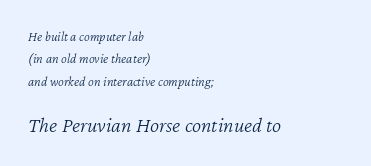
The image shows 22 px text type, italic (leaning right); set left-aligned, normal line spacing (1.59x), normal letter spacing, not underlined; the second (bottom) block is 1.57x larger.
